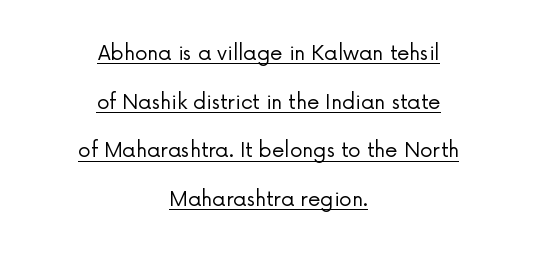
{"italic": "no", "bold": "no", "underline": "yes", "align": "center", "line_spacing": "loose", "line_spacing_ratio": 2.43, "letter_spacing": "normal", "letter_spacing_em": 0.0, "glyph_px": 20}
